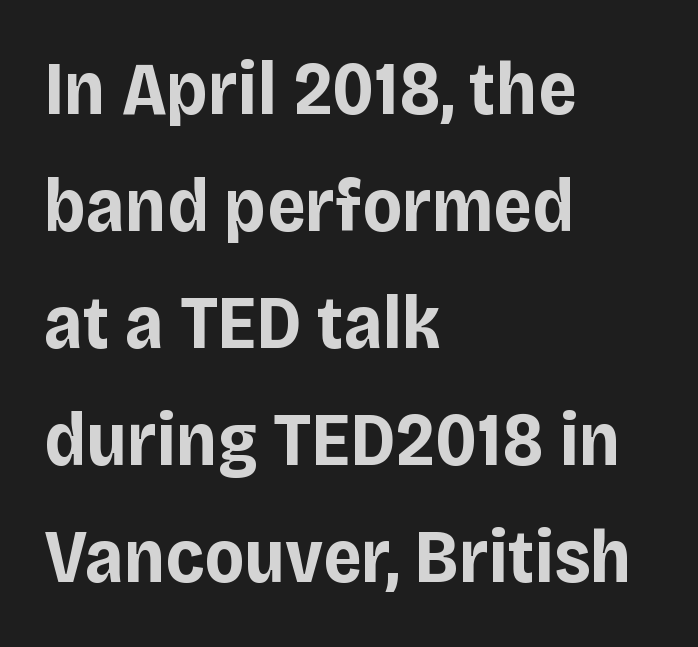
Q: Is the text bold? A: Yes.
Q: Is the text italic (slanted)? A: No, it is upright.
Q: Is the typeface a serif or a sans-serif typeface? A: Sans-serif.
Q: Is the text underlined? A: No.
Q: How is the paragraph aligned? A: Left-aligned.
Q: Is the spacing between letters normal or unusually wide? A: Normal.
Q: Is the spacing between lines tight, normal or loose? A: Normal.
Q: Width (condensed, normal, or wide)? A: Normal.
Q: Stroke contrast? A: Low.
Q: x-height? A: Large.
Q: Monospaced? A: No.
